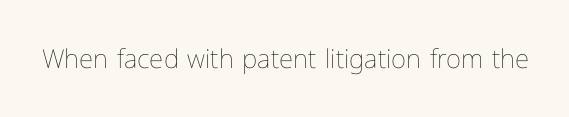
Q: Is the text bold? A: No.
Q: Is the text italic (slanted)? A: No, it is upright.
Q: Is the text underlined? A: No.
Q: Is the spacing between letters normal or unusually wide? A: Normal.
